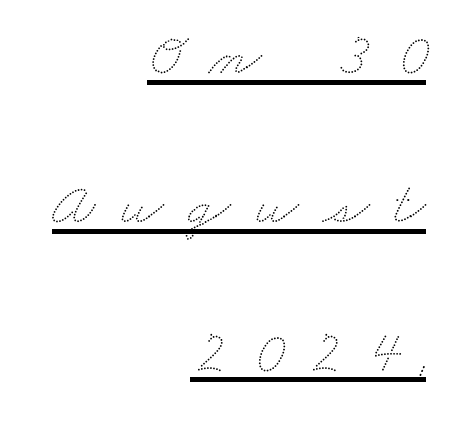
The image shows 60 px wide type; set right-aligned, loose line spacing (2.48x), unusually wide letter spacing (+0.41 em), underlined; low stroke contrast and a small x-height.
